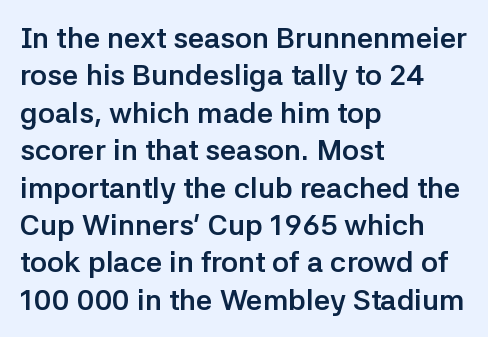
The font family rendered here belongs to the sans-serif group. The strokes are fattened all the way to bold. What stands out about the letter spacing? Nothing — it is the standard amount. Do the characters align in a grid? No, the font is proportional.
